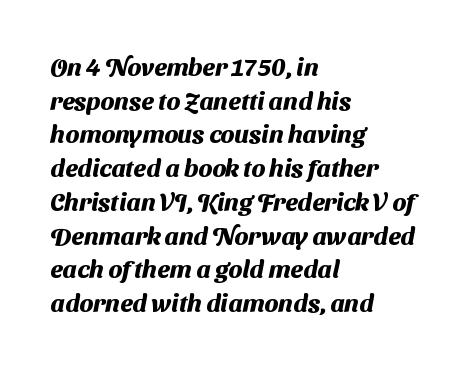
{"bold": "yes", "underline": "no", "align": "left", "line_spacing": "normal", "line_spacing_ratio": 1.35, "letter_spacing": "normal", "letter_spacing_em": 0.0, "glyph_px": 25}
